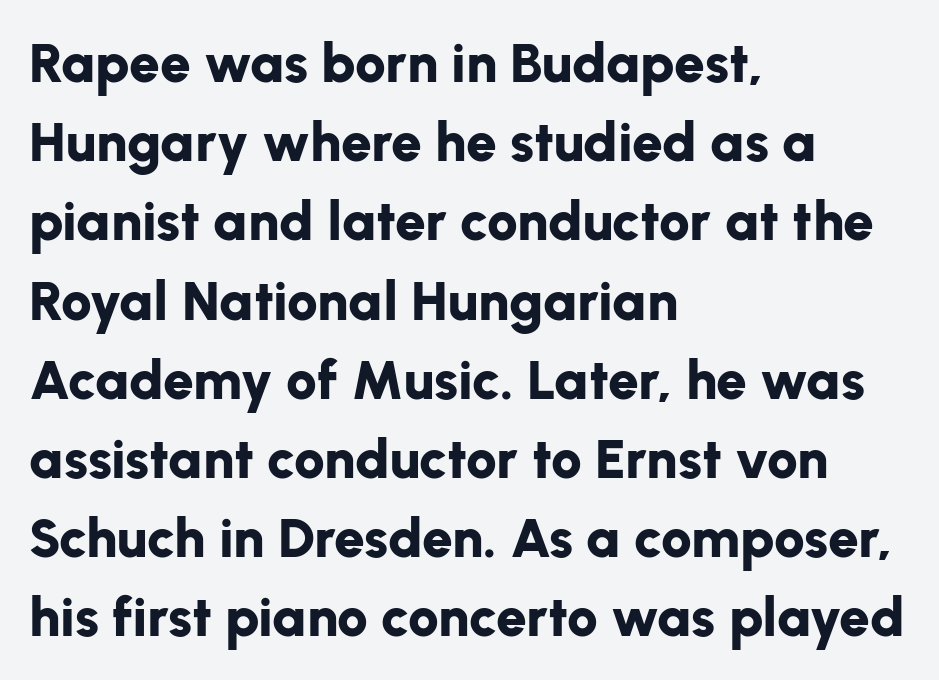
Summary of weight: heavy, a full bold. Honestly, the letter spacing is just normal — you wouldn't notice it. Has an underline been added? It has not. Casual observation: everything's shoved over to the left. A typesetter would call this proportional, since set widths differ per character.
